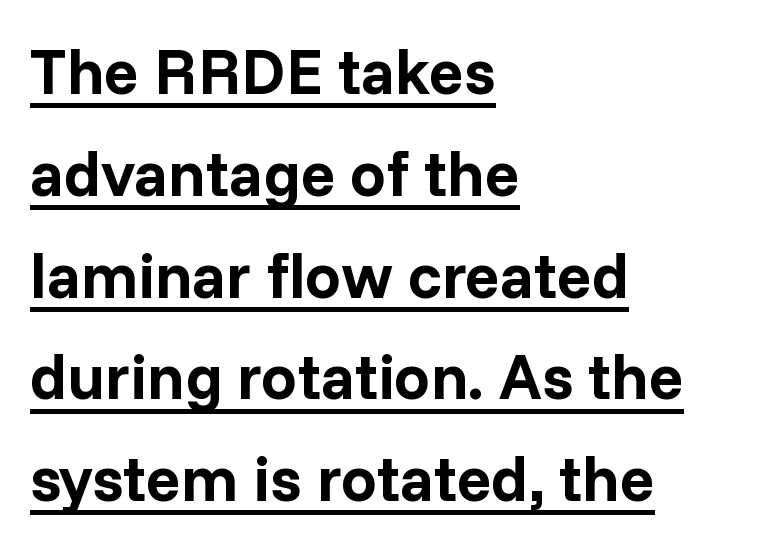
{"serif": "no", "italic": "no", "bold": "yes", "weight": "bold", "width": "normal", "stroke_contrast": "low", "x_height": "medium", "monospaced": "no", "underline": "yes", "align": "left", "line_spacing": "normal", "line_spacing_ratio": 1.59, "letter_spacing": "normal", "letter_spacing_em": 0.0, "glyph_px": 64}
